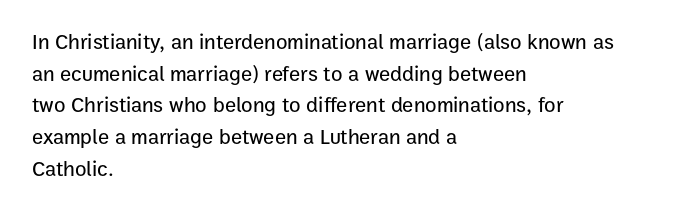
Q: Is the text italic (slanted)? A: No, it is upright.
Q: Is the text underlined? A: No.
Q: How is the paragraph aligned? A: Left-aligned.
Q: Is the spacing between letters normal or unusually wide? A: Normal.
Q: Is the spacing between lines tight, normal or loose? A: Normal.
